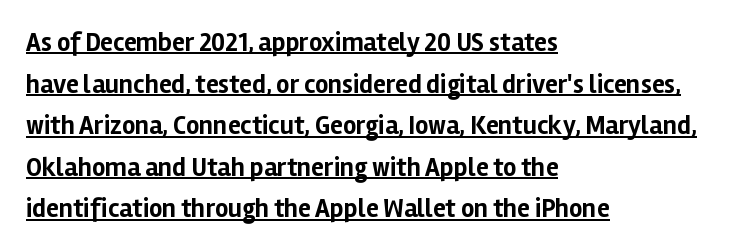
A typesetter would mark this as roman, not italic. Has an underline been added? It has. Heft: maximum for text — a bold. Baseline-to-baseline distance is the conventional proportion of letter height. Compared with a centered layout, this one pins lines to the left instead.
